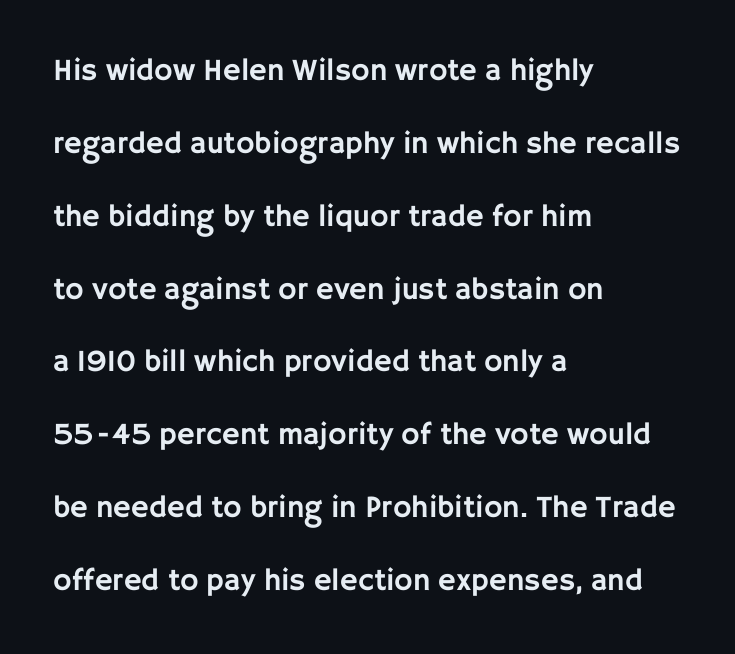
{"serif": "no", "italic": "no", "width": "normal", "stroke_contrast": "low", "x_height": "large", "monospaced": "no", "underline": "no", "align": "left", "line_spacing": "loose", "line_spacing_ratio": 2.35, "letter_spacing": "normal", "letter_spacing_em": 0.0, "glyph_px": 31}
